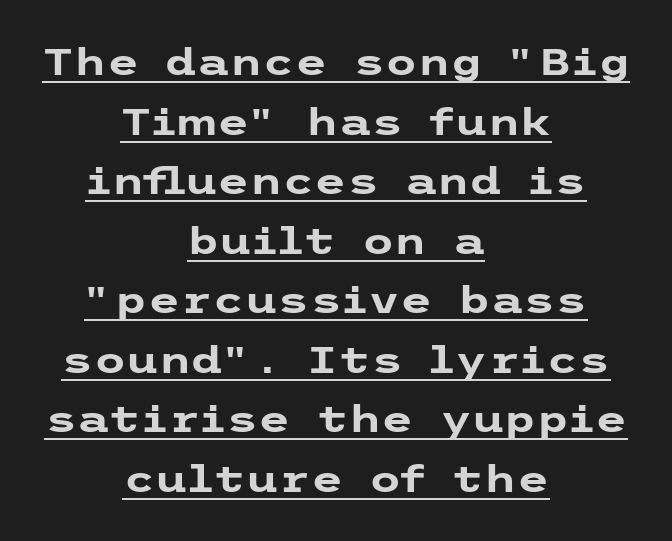
Q: Is the text bold? A: Yes.
Q: Is the text italic (slanted)? A: No, it is upright.
Q: Is the typeface a serif or a sans-serif typeface? A: Sans-serif.
Q: Is the text underlined? A: Yes.
Q: How is the paragraph aligned? A: Centered.
Q: Is the spacing between letters normal or unusually wide? A: Normal.
Q: Is the spacing between lines tight, normal or loose? A: Normal.
Q: Width (condensed, normal, or wide)? A: Wide.
Q: Stroke contrast? A: Low.
Q: x-height? A: Medium.
